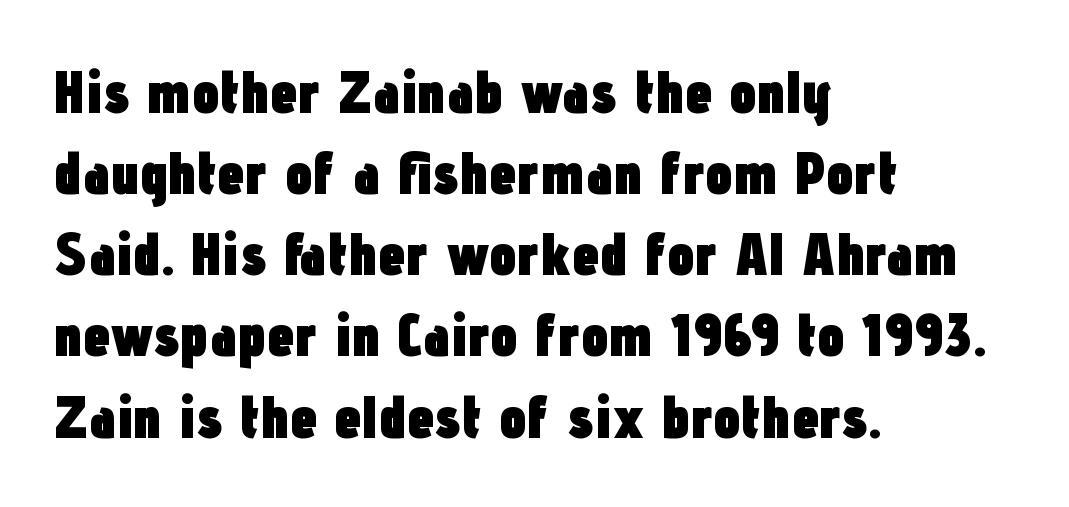
{"serif": "no", "italic": "no", "bold": "yes", "weight": "heavy", "width": "condensed", "stroke_contrast": "low", "x_height": "medium", "monospaced": "no", "underline": "no", "align": "left", "line_spacing": "normal", "line_spacing_ratio": 1.33, "letter_spacing": "normal", "letter_spacing_em": 0.0, "glyph_px": 61}
